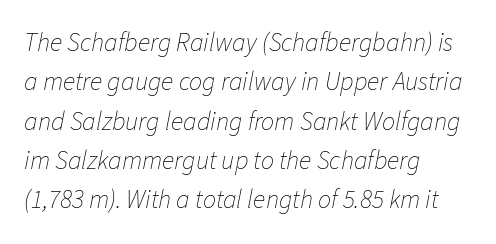
{"italic": "yes", "lean": "right", "slant_degrees": 11, "bold": "no", "underline": "no", "align": "left", "line_spacing": "normal", "line_spacing_ratio": 1.51, "letter_spacing": "normal", "letter_spacing_em": 0.0, "glyph_px": 26}
